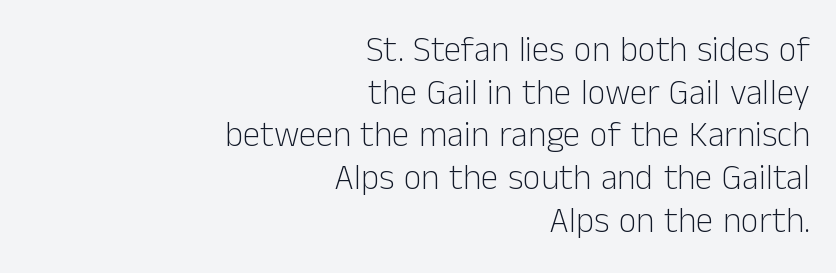
Q: Is the text bold? A: No.
Q: Is the text italic (slanted)? A: No, it is upright.
Q: Is the typeface a serif or a sans-serif typeface? A: Sans-serif.
Q: Is the text underlined? A: No.
Q: How is the paragraph aligned? A: Right-aligned.
Q: Is the spacing between letters normal or unusually wide? A: Normal.
Q: Width (condensed, normal, or wide)? A: Normal.
Q: Stroke contrast? A: Low.
Q: x-height? A: Medium.
Q: Monospaced? A: No.
